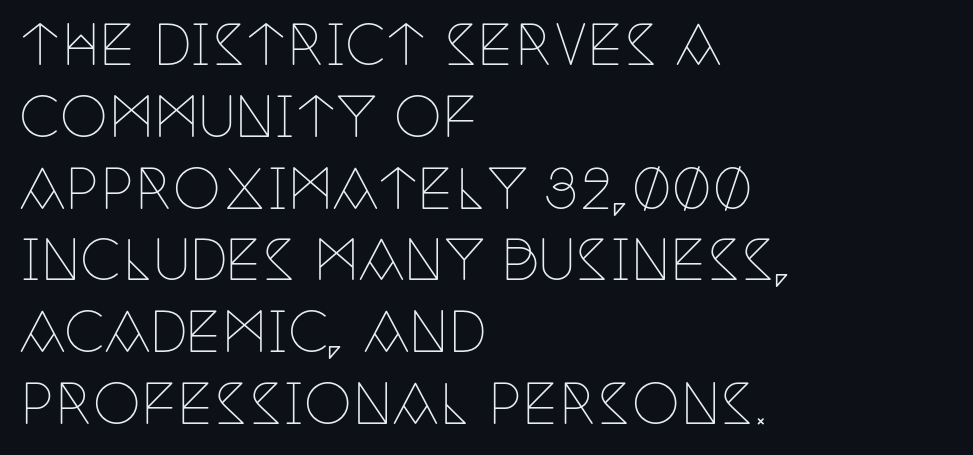
The image shows 54 px thin, condensed serif type, upright; set left-aligned, normal line spacing (1.33x), normal letter spacing, not underlined; low stroke contrast and a large x-height.
